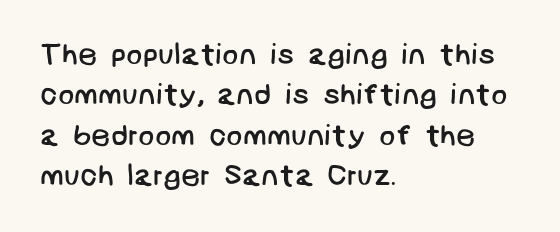
{"serif": "no", "bold": "no", "weight": "regular", "width": "normal", "stroke_contrast": "low", "x_height": "large", "underline": "no", "align": "left", "line_spacing": "normal", "line_spacing_ratio": 1.35, "letter_spacing": "normal", "letter_spacing_em": 0.0, "glyph_px": 30}
